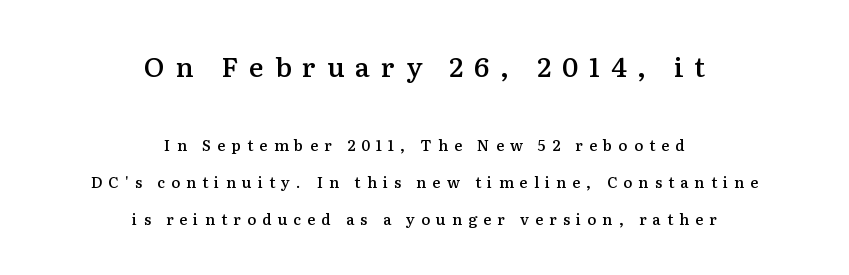
Q: Is the text bold? A: Semi-bold.
Q: Is the text italic (slanted)? A: No, it is upright.
Q: Is the text underlined? A: No.
Q: How is the paragraph aligned? A: Centered.
Q: Is the spacing between letters normal or unusually wide? A: Unusually wide.
Q: Is the spacing between lines tight, normal or loose? A: Loose.
Q: Which block of text is set in a larger size, the first (top) or the second (bottom)? A: The first (top) one.
